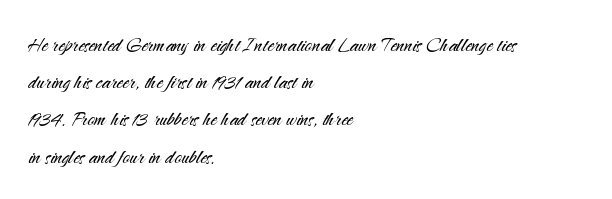
{"bold": "no", "underline": "no", "align": "left", "line_spacing": "normal", "line_spacing_ratio": 1.49, "letter_spacing": "normal", "letter_spacing_em": 0.0, "glyph_px": 25}
